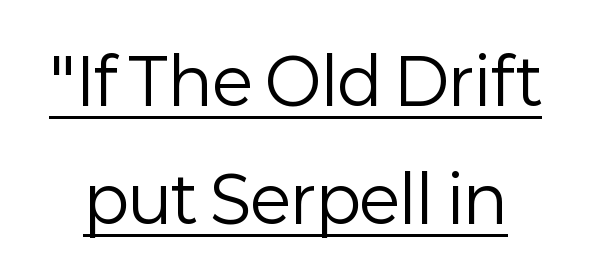
Characters follow at the spacing the type designer built in. Weight: regular or lighter. In designer terms, the underline attribute is active on this setting. This is the regular roman posture of the typeface.
